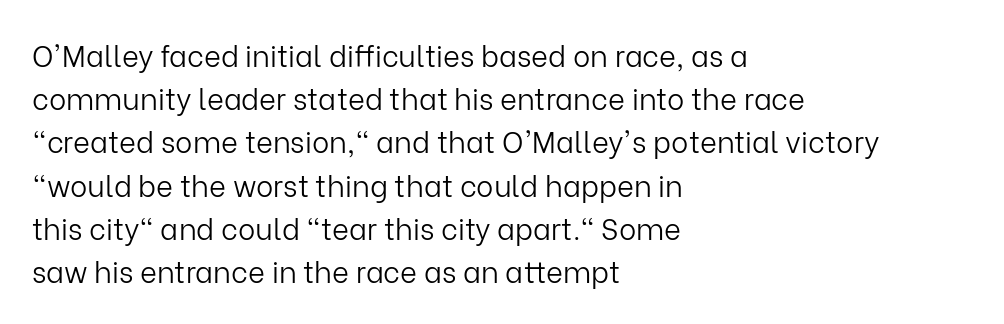
Counters stay open thanks to moderate or lighter strokes. The text block is weighted toward the left margin, trailing off unevenly rightward. In terms of letterform style, serifs are entirely absent. A typesetter would call this proportional, since set widths differ per character. Italic: no, the glyphs are upright roman.
